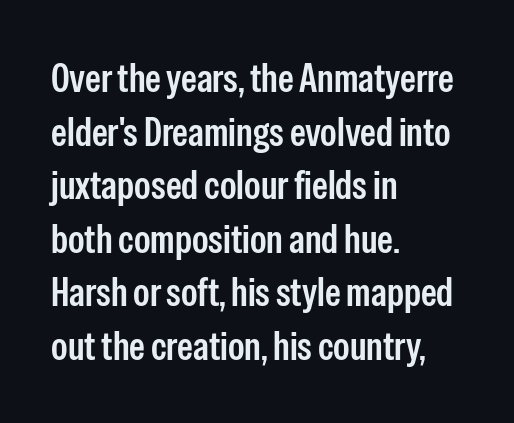
{"serif": "no", "italic": "no", "width": "condensed", "stroke_contrast": "low", "x_height": "medium", "monospaced": "no", "underline": "no", "align": "left", "line_spacing": "normal", "line_spacing_ratio": 1.34, "letter_spacing": "normal", "letter_spacing_em": 0.0, "glyph_px": 40}
